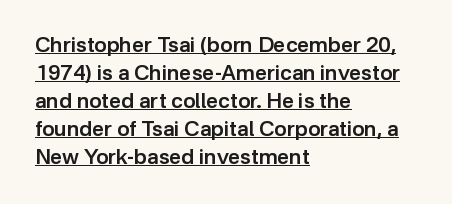
Q: Is the text bold? A: Semi-bold.
Q: Is the text italic (slanted)? A: No, it is upright.
Q: Is the text underlined? A: Yes.
Q: How is the paragraph aligned? A: Left-aligned.
Q: Is the spacing between letters normal or unusually wide? A: Normal.
Q: Is the spacing between lines tight, normal or loose? A: Normal.
